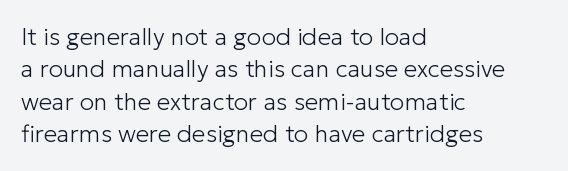
Q: Is the text bold? A: No.
Q: Is the text italic (slanted)? A: No, it is upright.
Q: Is the text underlined? A: No.
Q: How is the paragraph aligned? A: Left-aligned.
Q: Is the spacing between letters normal or unusually wide? A: Normal.
Q: Is the spacing between lines tight, normal or loose? A: Normal.
